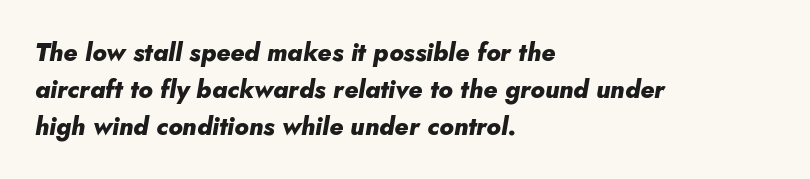
Q: Is the text bold? A: Yes.
Q: Is the text italic (slanted)? A: Yes, it leans right by about 10 degrees.
Q: Is the text underlined? A: No.
Q: How is the paragraph aligned? A: Left-aligned.
Q: Is the spacing between letters normal or unusually wide? A: Normal.
Q: Is the spacing between lines tight, normal or loose? A: Normal.
